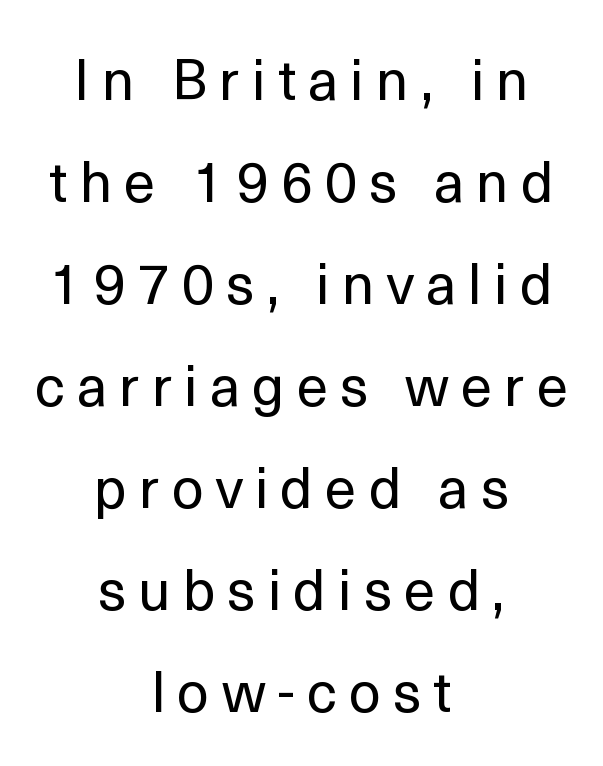
The image shows 57 px regular-weight sans-serif type, upright; set centered, line spacing 1.79x, unusually wide letter spacing (+0.21 em), not underlined; a medium x-height.
